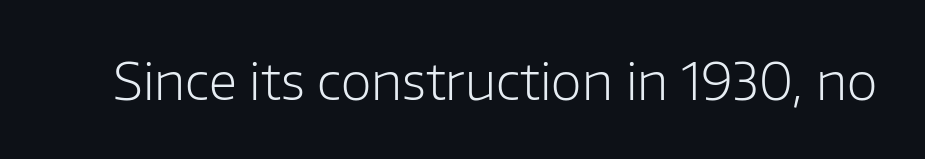
{"serif": "no", "italic": "no", "bold": "no", "weight": "light", "width": "normal", "stroke_contrast": "low", "x_height": "medium", "monospaced": "no", "underline": "no", "letter_spacing": "normal", "letter_spacing_em": 0.0, "glyph_px": 50}
